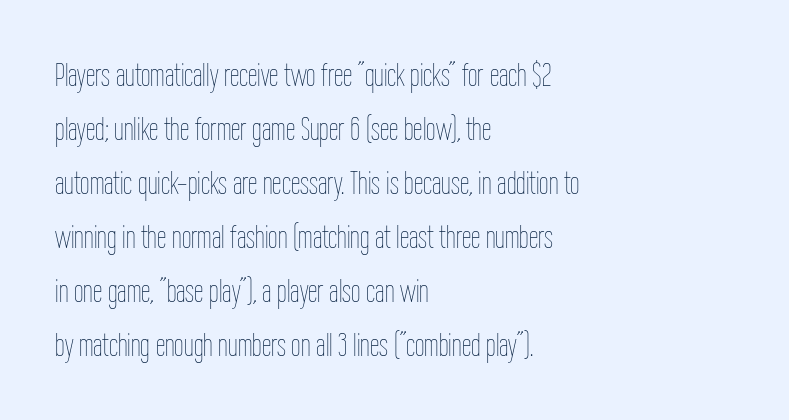
Here the designer chose a conventional face with non-uniform glyph widths. Any mark beneath the type? The region is blank. The specimen reads as upright at a glance. The face looks like a standard text weight, possibly lighter. This rendering uses left alignment, leaving the right contour irregular.
